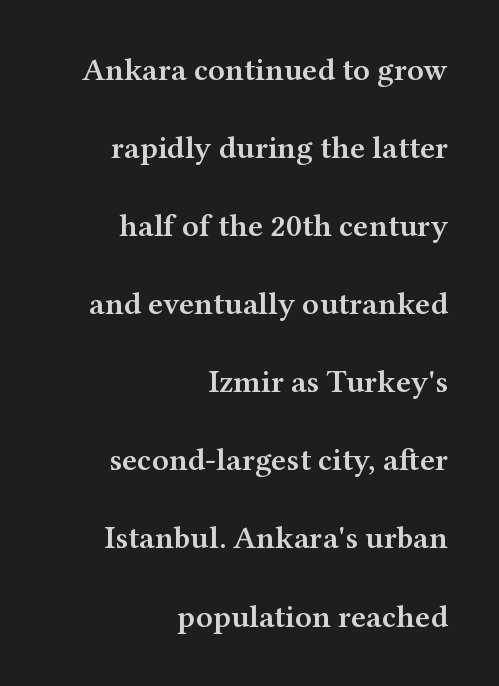
Q: Is the text bold? A: Semi-bold.
Q: Is the text italic (slanted)? A: No, it is upright.
Q: Is the typeface a serif or a sans-serif typeface? A: Serif.
Q: Is the text underlined? A: No.
Q: How is the paragraph aligned? A: Right-aligned.
Q: Is the spacing between letters normal or unusually wide? A: Normal.
Q: Is the spacing between lines tight, normal or loose? A: Loose.
Q: Width (condensed, normal, or wide)? A: Wide.
Q: Stroke contrast? A: Medium.
Q: x-height? A: Medium.
Q: Monospaced? A: No.
